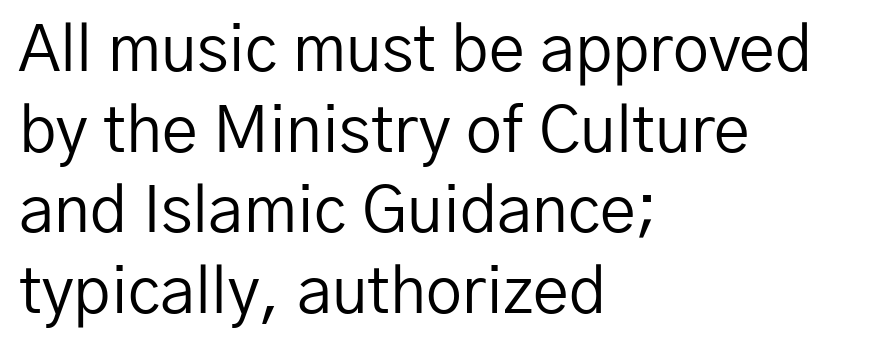
{"serif": "no", "italic": "no", "bold": "no", "weight": "regular", "width": "normal", "stroke_contrast": "low", "x_height": "medium", "monospaced": "no", "underline": "no", "align": "left", "line_spacing": "normal", "line_spacing_ratio": 1.26, "letter_spacing": "normal", "letter_spacing_em": 0.0, "glyph_px": 64}
